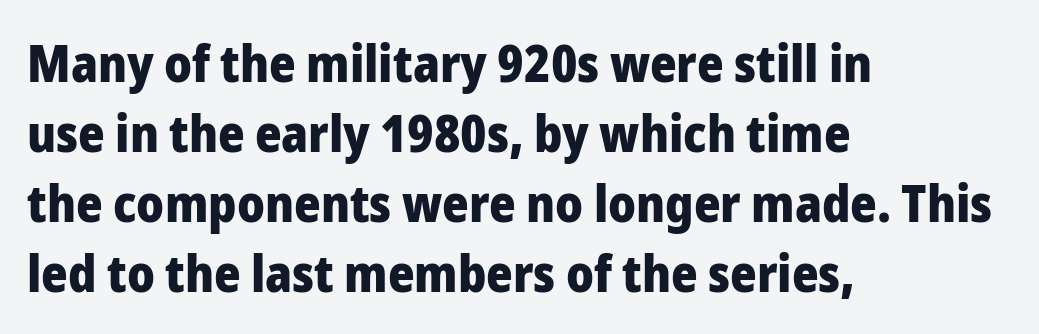
Q: Is the text bold? A: Yes.
Q: Is the text italic (slanted)? A: No, it is upright.
Q: Is the typeface a serif or a sans-serif typeface? A: Sans-serif.
Q: Is the text underlined? A: No.
Q: How is the paragraph aligned? A: Left-aligned.
Q: Is the spacing between letters normal or unusually wide? A: Normal.
Q: Is the spacing between lines tight, normal or loose? A: Normal.
Q: Width (condensed, normal, or wide)? A: Normal.
Q: Stroke contrast? A: Low.
Q: x-height? A: Medium.
Q: Monospaced? A: No.
